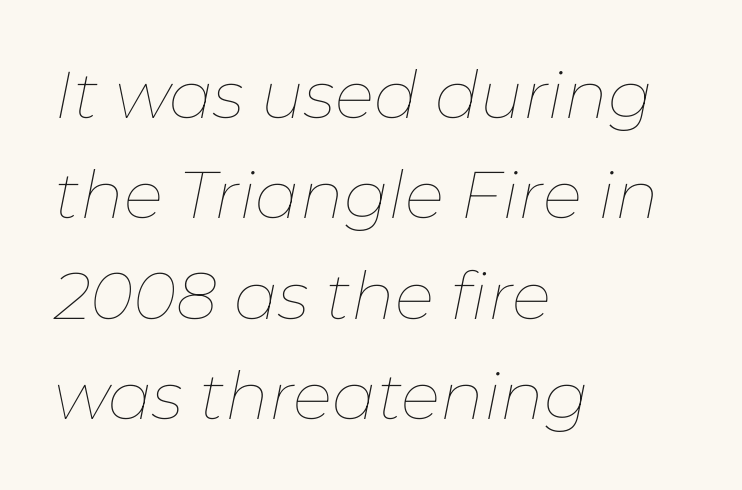
The image shows 66 px thin type, italic (leaning right); set left-aligned, normal line spacing (1.52x), normal letter spacing, not underlined; low stroke contrast and a medium x-height.
